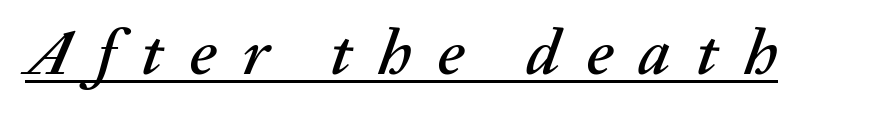
The image shows 64 px text type, italic (leaning right); set unusually wide letter spacing (+0.4 em), underlined; medium stroke contrast and a medium x-height.
